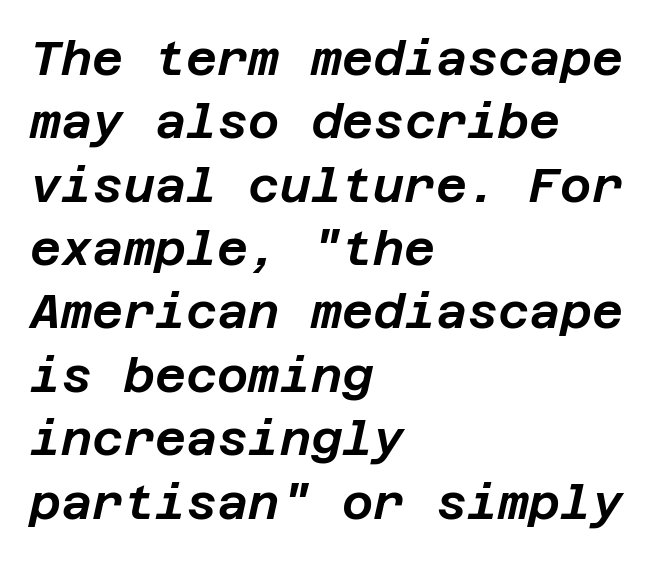
{"italic": "yes", "lean": "right", "slant_degrees": 12, "width": "normal", "stroke_contrast": "low", "x_height": "large", "underline": "no", "align": "left", "line_spacing": "normal", "line_spacing_ratio": 1.32, "letter_spacing": "normal", "letter_spacing_em": 0.0, "glyph_px": 48}
